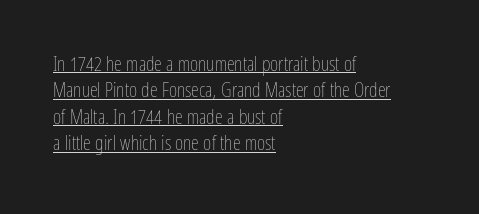
The image shows 20 px text type, upright; set left-aligned, normal line spacing (1.32x), normal letter spacing, underlined.
